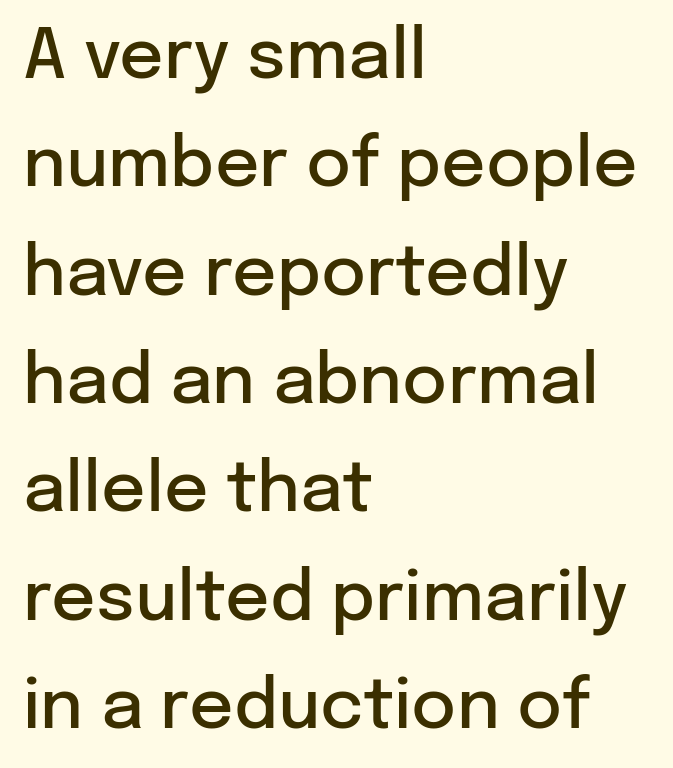
The image shows 69 px semibold sans-serif type, upright; set left-aligned, normal line spacing (1.57x), normal letter spacing, not underlined; low stroke contrast and a medium x-height.
